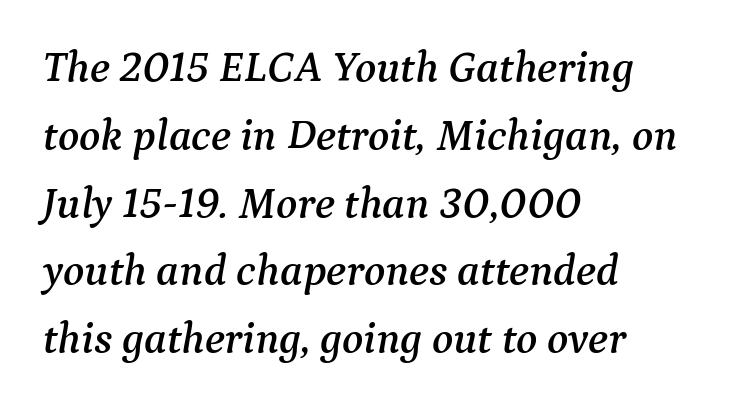
{"serif": "yes", "italic": "yes", "lean": "right", "slant_degrees": 9, "width": "normal", "stroke_contrast": "medium", "x_height": "medium", "monospaced": "no", "underline": "no", "align": "left", "line_spacing": "normal", "line_spacing_ratio": 1.54, "letter_spacing": "normal", "letter_spacing_em": 0.0, "glyph_px": 44}
